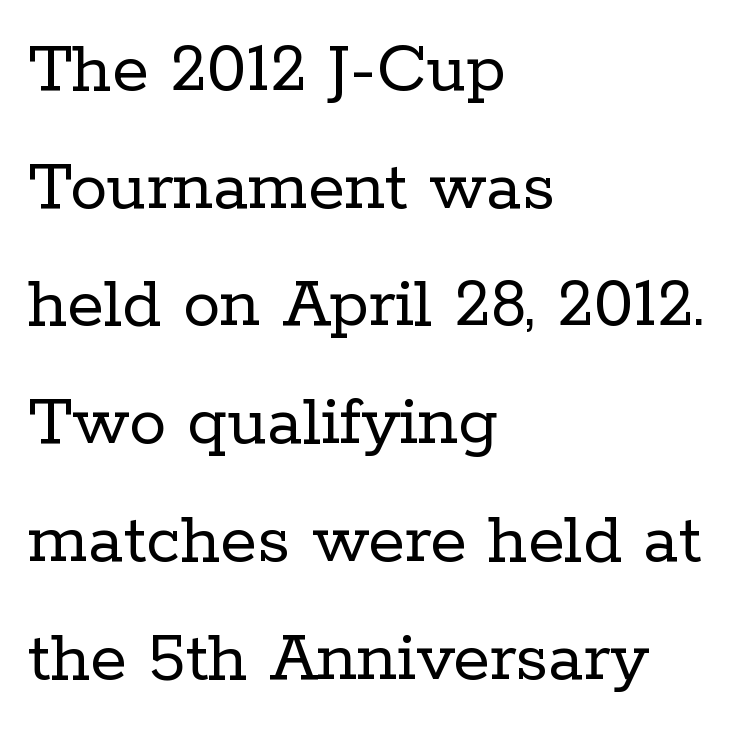
Do the letters lean? They stand straight. Vertical stems look standard width or narrower in stroke. To sum up the face: it has serifs. Honestly, there is no underline to notice here at all. Character widths vary here, with narrow letters taking less room than wide ones. Tracking here is standard; glyphs follow each other at the usual distance.
